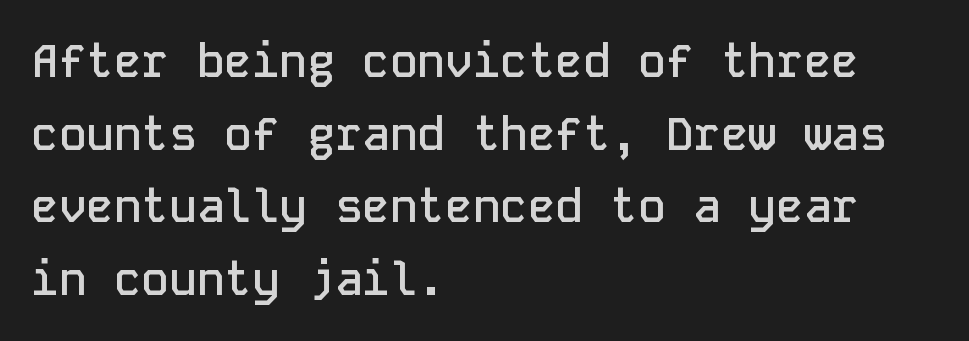
Q: Is the text bold? A: Semi-bold.
Q: Is the text italic (slanted)? A: No, it is upright.
Q: Is the typeface a serif or a sans-serif typeface? A: Sans-serif.
Q: Is the text underlined? A: No.
Q: How is the paragraph aligned? A: Left-aligned.
Q: Is the spacing between letters normal or unusually wide? A: Normal.
Q: Is the spacing between lines tight, normal or loose? A: Normal.
Q: Width (condensed, normal, or wide)? A: Normal.
Q: Stroke contrast? A: Low.
Q: x-height? A: Medium.
Q: Monospaced? A: Yes.
